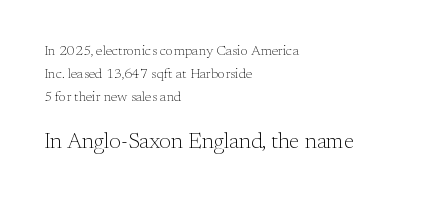
Q: Is the text bold? A: No.
Q: Is the text italic (slanted)? A: No, it is upright.
Q: Is the text underlined? A: No.
Q: How is the paragraph aligned? A: Left-aligned.
Q: Is the spacing between letters normal or unusually wide? A: Normal.
Q: Is the spacing between lines tight, normal or loose? A: Normal.
Q: Which block of text is set in a larger size, the first (top) or the second (bottom)? A: The second (bottom) one.
